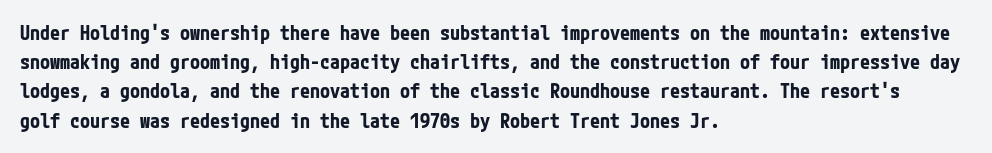
The glyphs are unaccompanied by any horizontal stroke below them. Line spacing here is normal. It's the straight-up-and-down kind of type. A dark, heavy texture on the line: the type is bold. The text block is weighted toward the left margin, trailing off unevenly rightward. Characters follow at the spacing the type designer built in.
